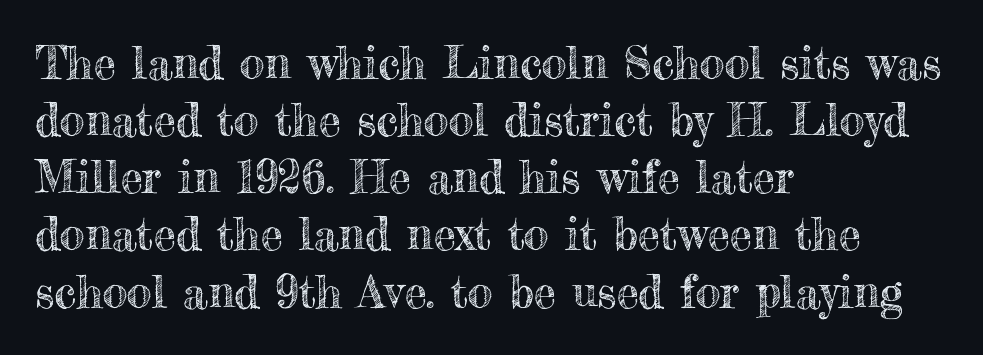
{"italic": "no", "width": "normal", "x_height": "small", "monospaced": "no", "underline": "no", "align": "left", "line_spacing": "normal", "line_spacing_ratio": 1.27, "letter_spacing": "normal", "letter_spacing_em": 0.0, "glyph_px": 45}
